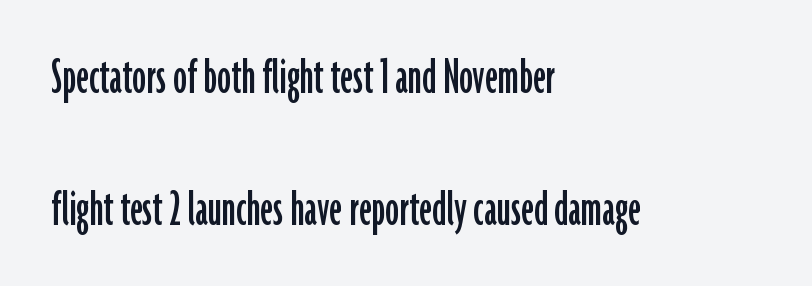
{"serif": "no", "italic": "no", "width": "condensed", "stroke_contrast": "low", "x_height": "medium", "monospaced": "no", "underline": "no", "align": "left", "line_spacing": "loose", "line_spacing_ratio": 2.4, "letter_spacing": "normal", "letter_spacing_em": 0.0, "glyph_px": 55}
